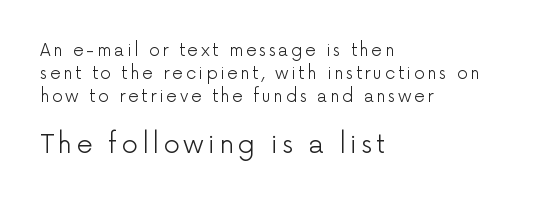
{"italic": "no", "bold": "no", "underline": "no", "align": "left", "line_spacing": "normal", "line_spacing_ratio": 1.34, "larger_block": "second", "size_ratio": 1.53, "glyph_px": 26}
